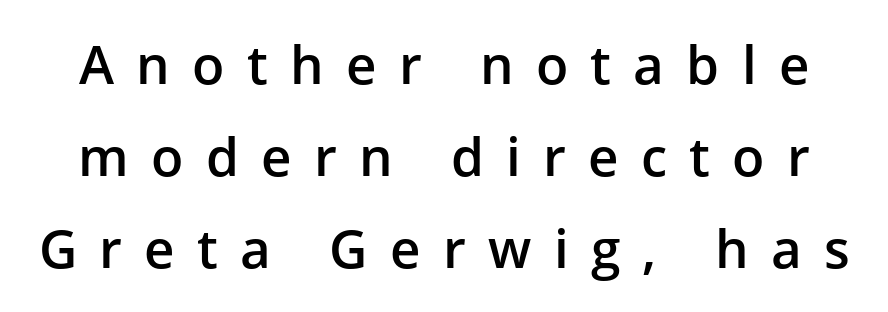
The image shows 53 px semibold sans-serif type, upright; set line spacing 1.74x, unusually wide letter spacing (+0.42 em), not underlined; low stroke contrast and a medium x-height.
